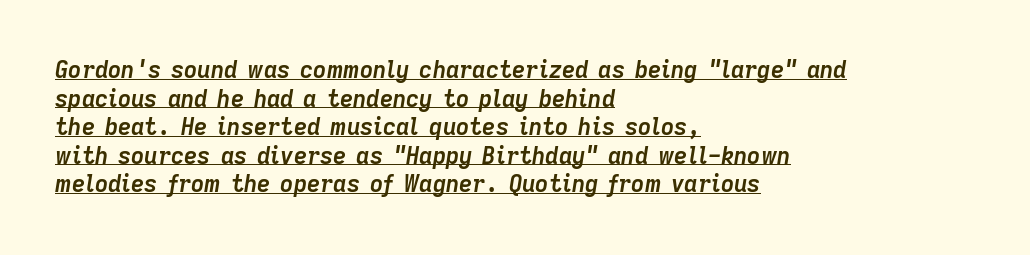
Q: Is the text bold? A: Yes.
Q: Is the text italic (slanted)? A: Yes, it leans right by about 9 degrees.
Q: Is the text underlined? A: Yes.
Q: How is the paragraph aligned? A: Left-aligned.
Q: Is the spacing between letters normal or unusually wide? A: Normal.
